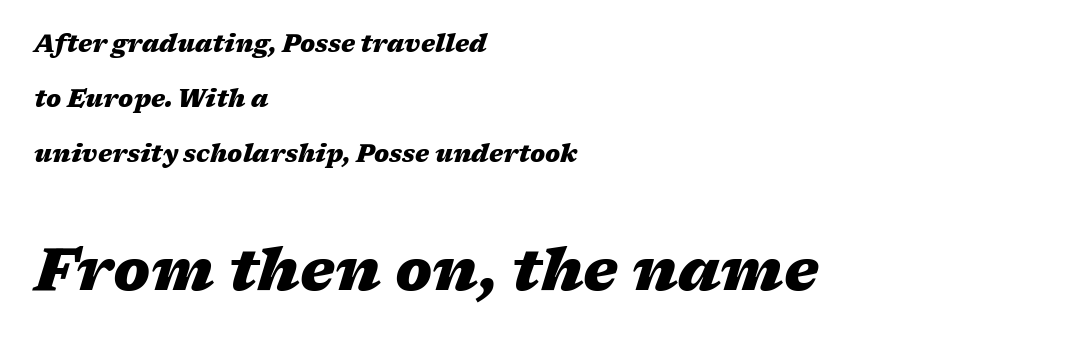
{"italic": "yes", "lean": "right", "slant_degrees": 17, "bold": "yes", "weight": "heavy", "width": "wide", "stroke_contrast": "medium", "x_height": "medium", "monospaced": "no", "underline": "no", "align": "left", "line_spacing": "loose", "line_spacing_ratio": 2.29, "letter_spacing": "normal", "letter_spacing_em": 0.0, "larger_block": "second", "size_ratio": 2.46, "glyph_px": 59}
